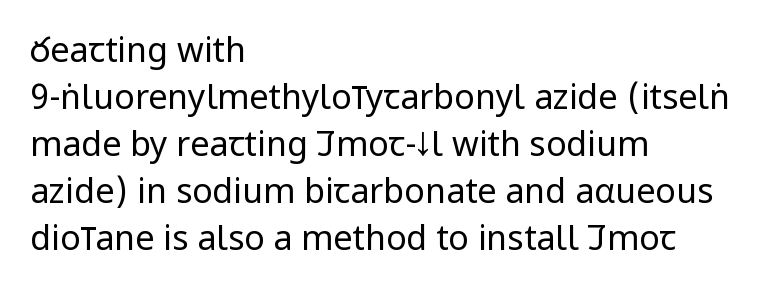
The image shows 34 px regular-weight, condensed sans-serif type, upright; set left-aligned, normal line spacing (1.38x), normal letter spacing, not underlined; low stroke contrast and a large x-height.
